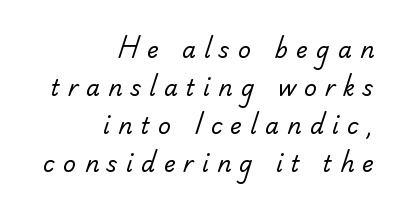
The image shows 22 px text type; set right-aligned, line spacing 1.73x, unusually wide letter spacing (+0.38 em), not underlined.
